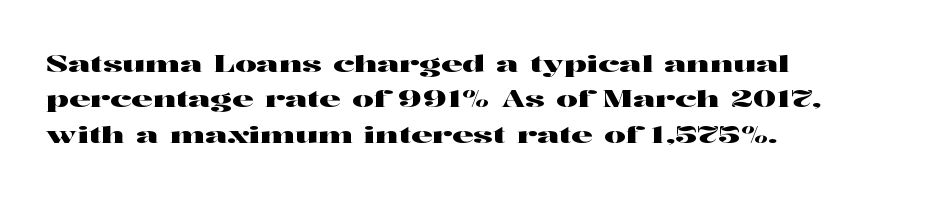
The passage shown stacks its lines at a standard gap. No extra tracking has been applied to these lines. Compared with a centered layout, this one pins lines to the left instead. The area under the type is left untouched. When letters stand straight like this, we call the style roman or upright.
